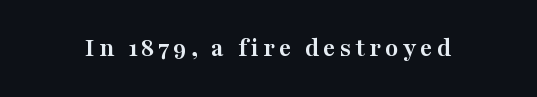
The lettering holds an erect, upright posture throughout. Check the space under the baseline: it is left empty. Does the weight exceed regular? Yes, all the way to bold.
